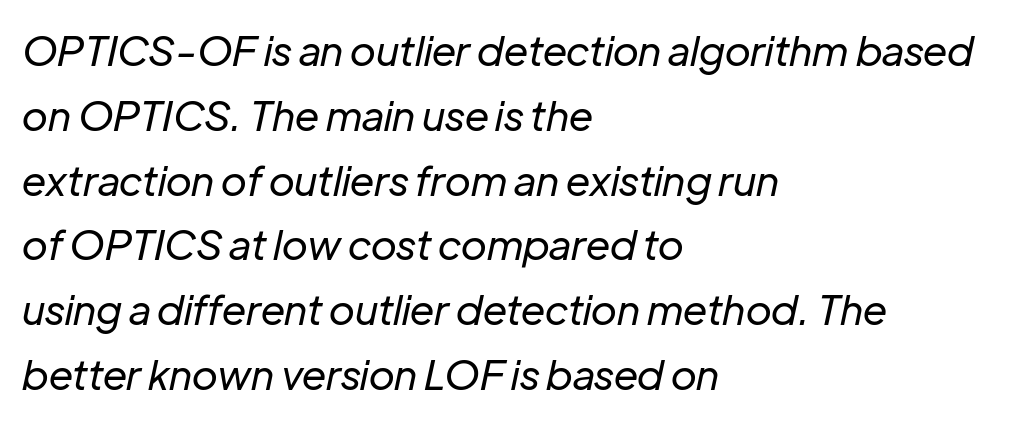
{"italic": "yes", "lean": "right", "slant_degrees": 12, "bold": "no", "weight": "regular", "width": "normal", "stroke_contrast": "low", "x_height": "medium", "monospaced": "no", "underline": "no", "align": "left", "line_spacing": "normal", "line_spacing_ratio": 1.58, "letter_spacing": "normal", "letter_spacing_em": 0.0, "glyph_px": 41}
